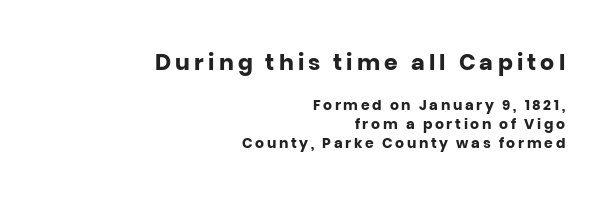
{"italic": "no", "bold": "yes", "underline": "no", "align": "right", "line_spacing": "normal", "line_spacing_ratio": 1.37, "larger_block": "first", "size_ratio": 1.57, "glyph_px": 22}
